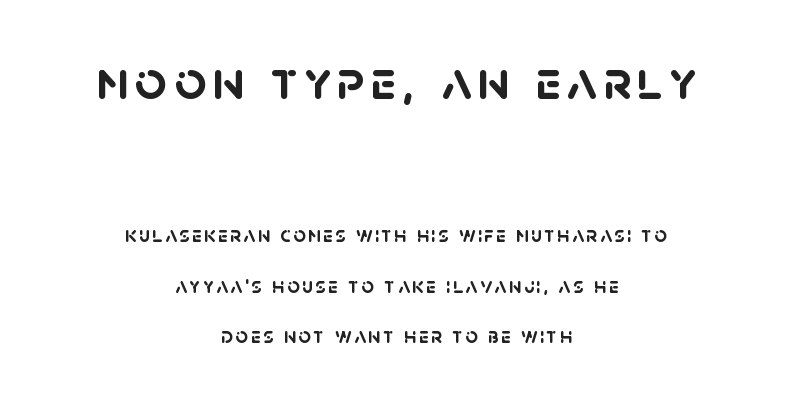
The image shows 56 px semibold sans-serif type; set centered, loose line spacing (2.28x), not underlined; the first (top) block is 2.55x larger; low stroke contrast and a large x-height.
